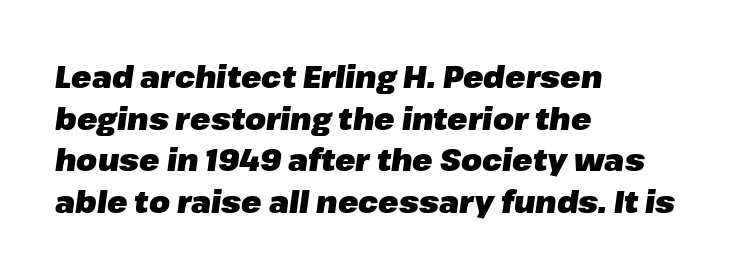
The image shows 30 px heavy type, italic (leaning right); set left-aligned, normal line spacing (1.39x), normal letter spacing, not underlined; low stroke contrast and a medium x-height.
